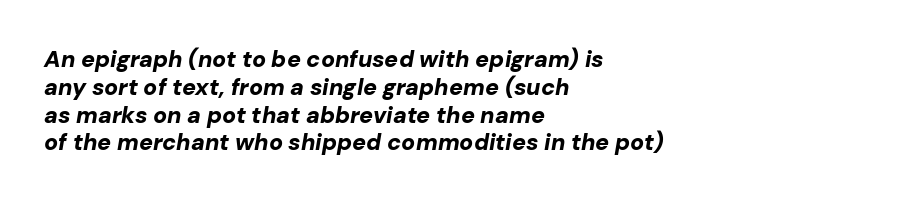
Q: Is the text bold? A: Yes.
Q: Is the text italic (slanted)? A: Yes, it leans right by about 10 degrees.
Q: Is the text underlined? A: No.
Q: How is the paragraph aligned? A: Left-aligned.
Q: Is the spacing between letters normal or unusually wide? A: Normal.
